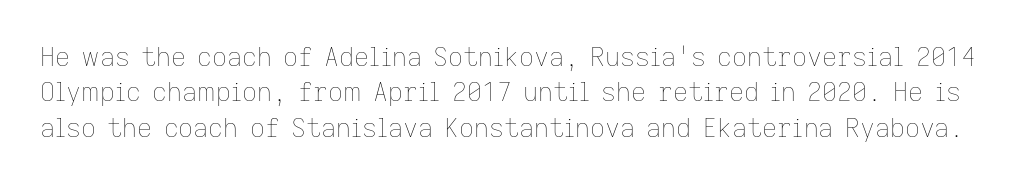
Q: Is the text bold? A: No.
Q: Is the text italic (slanted)? A: No, it is upright.
Q: Is the text underlined? A: No.
Q: Is the spacing between letters normal or unusually wide? A: Normal.
Q: Is the spacing between lines tight, normal or loose? A: Normal.
